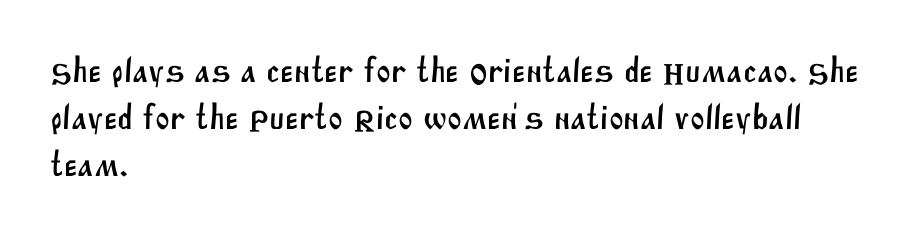
The image shows 35 px sans-serif type; set left-aligned, normal line spacing (1.34x), normal letter spacing, not underlined; medium stroke contrast and a large x-height.
